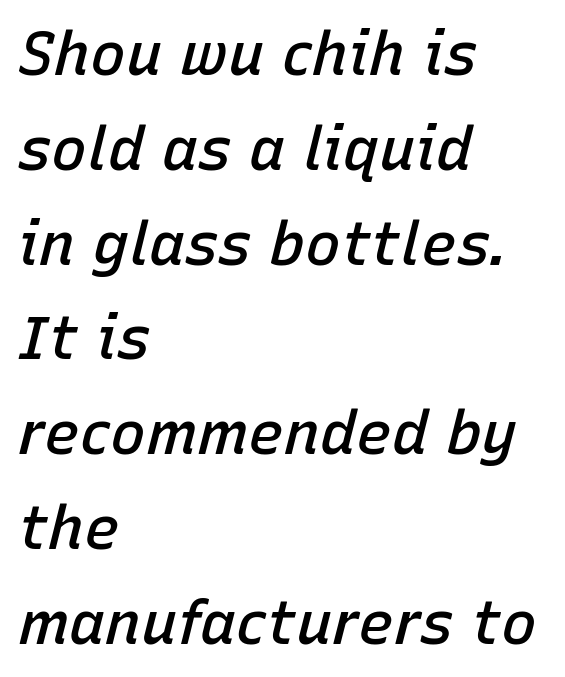
Q: Is the text bold? A: Semi-bold.
Q: Is the text italic (slanted)? A: Yes, it leans right by about 15 degrees.
Q: Is the text underlined? A: No.
Q: How is the paragraph aligned? A: Left-aligned.
Q: Is the spacing between letters normal or unusually wide? A: Normal.
Q: Is the spacing between lines tight, normal or loose? A: Normal.
Q: Width (condensed, normal, or wide)? A: Normal.
Q: Stroke contrast? A: Low.
Q: x-height? A: Medium.
Q: Monospaced? A: No.
